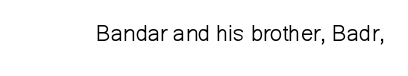
{"italic": "no", "bold": "no", "underline": "no", "letter_spacing": "normal", "letter_spacing_em": 0.0, "glyph_px": 22}
